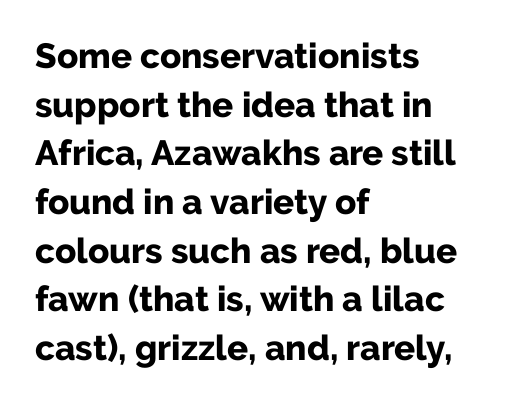
Q: Is the text bold? A: Yes.
Q: Is the text italic (slanted)? A: No, it is upright.
Q: Is the typeface a serif or a sans-serif typeface? A: Sans-serif.
Q: Is the text underlined? A: No.
Q: How is the paragraph aligned? A: Left-aligned.
Q: Is the spacing between letters normal or unusually wide? A: Normal.
Q: Is the spacing between lines tight, normal or loose? A: Normal.
Q: Width (condensed, normal, or wide)? A: Normal.
Q: Stroke contrast? A: Low.
Q: x-height? A: Medium.
Q: Monospaced? A: No.
